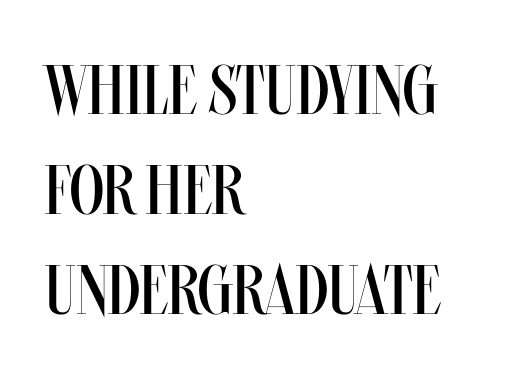
Q: Is the text bold? A: No.
Q: Is the text italic (slanted)? A: No, it is upright.
Q: Is the text underlined? A: No.
Q: How is the paragraph aligned? A: Left-aligned.
Q: Is the spacing between letters normal or unusually wide? A: Normal.
Q: Is the spacing between lines tight, normal or loose? A: Normal.
Q: Width (condensed, normal, or wide)? A: Condensed.
Q: Stroke contrast? A: Medium.
Q: x-height? A: Large.
Q: Monospaced? A: No.
